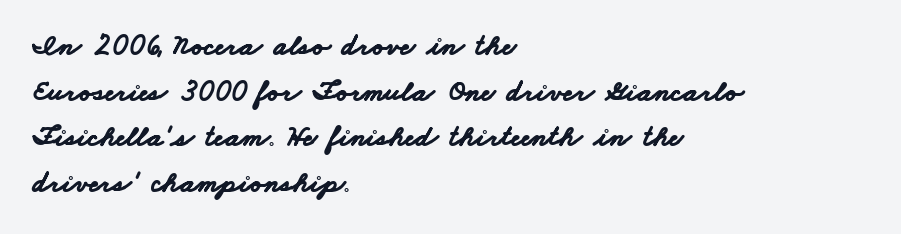
Each letter keeps its own natural width here, so spacing adapts to shape. Observe the absence of serifs on each vertical stroke in this sample. Letter spacing: default. The text block is weighted toward the left margin, trailing off unevenly rightward. The area under the type is left untouched. Baseline-to-baseline distance is the conventional proportion of letter height.
